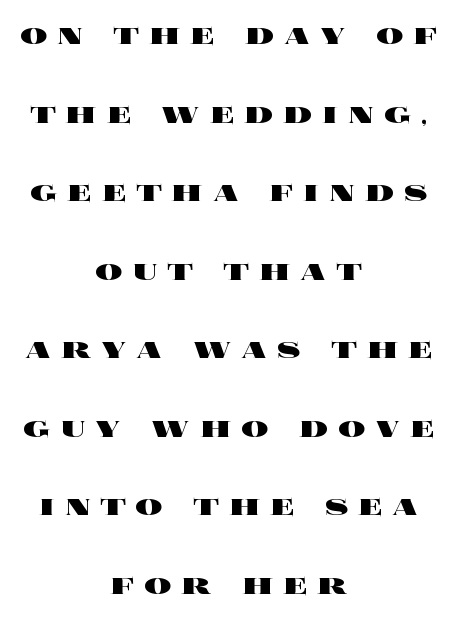
{"italic": "no", "bold": "yes", "weight": "heavy", "width": "wide", "x_height": "large", "monospaced": "no", "underline": "no", "align": "center", "line_spacing": "loose", "line_spacing_ratio": 2.31, "letter_spacing": "wide", "letter_spacing_em": 0.29, "glyph_px": 34}
